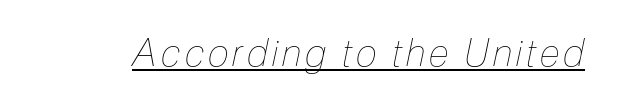
The typesetting does not lean heavy: it is not bold. These lines are rendered in a variable-pitch font. The glyphs look as if they've been sheared to an angle. Is there an underline? Yes — a line sits under the letters.
